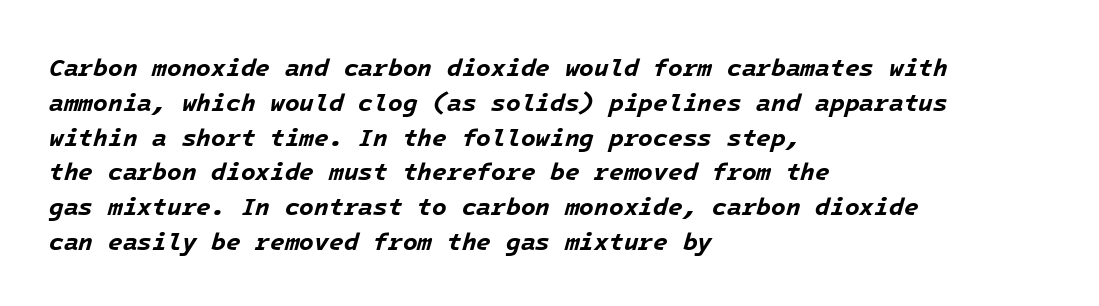
Q: Is the text bold? A: Yes.
Q: Is the text italic (slanted)? A: Yes, it leans right by about 16 degrees.
Q: Is the text underlined? A: No.
Q: How is the paragraph aligned? A: Left-aligned.
Q: Is the spacing between letters normal or unusually wide? A: Normal.
Q: Is the spacing between lines tight, normal or loose? A: Normal.
